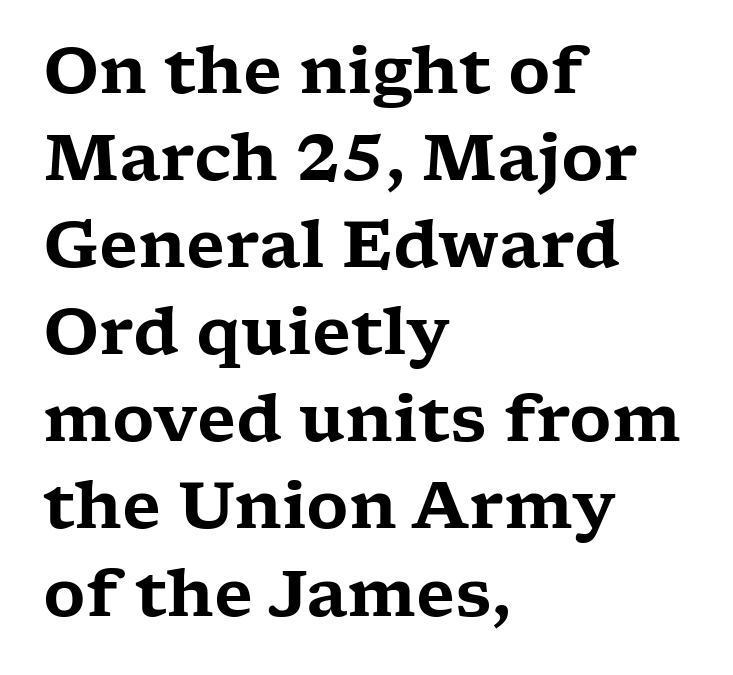
The image shows 65 px wide serif type, upright; set left-aligned, normal line spacing (1.34x), normal letter spacing, not underlined; low stroke contrast and a medium x-height.
